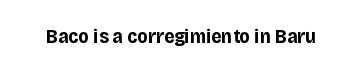
Q: Is the text bold? A: Yes.
Q: Is the text italic (slanted)? A: No, it is upright.
Q: Is the text underlined? A: No.
Q: Is the spacing between letters normal or unusually wide? A: Normal.
